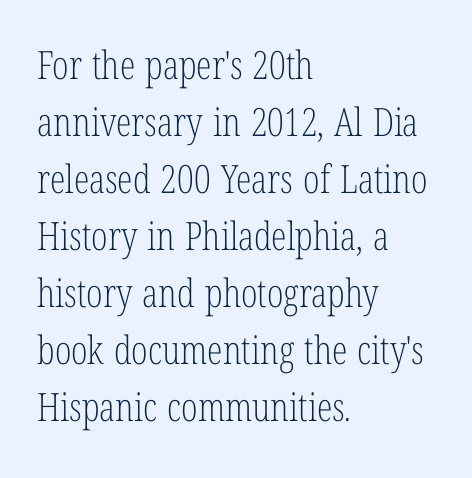
{"serif": "yes", "italic": "no", "bold": "no", "weight": "light", "width": "condensed", "stroke_contrast": "low", "x_height": "medium", "monospaced": "no", "underline": "no", "align": "left", "line_spacing": "normal", "line_spacing_ratio": 1.46, "letter_spacing": "normal", "letter_spacing_em": 0.0, "glyph_px": 39}
